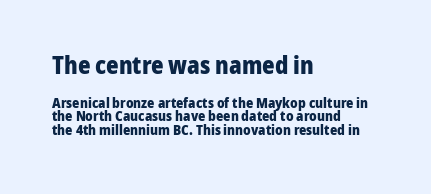
Q: Is the text bold? A: Yes.
Q: Is the text italic (slanted)? A: No, it is upright.
Q: Is the text underlined? A: No.
Q: How is the paragraph aligned? A: Left-aligned.
Q: Is the spacing between letters normal or unusually wide? A: Normal.
Q: Is the spacing between lines tight, normal or loose? A: Tight.
Q: Which block of text is set in a larger size, the first (top) or the second (bottom)? A: The first (top) one.
